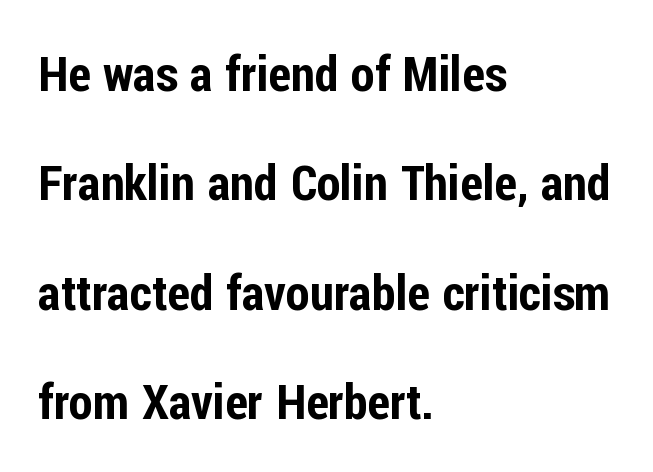
Q: Is the text italic (slanted)? A: No, it is upright.
Q: Is the typeface a serif or a sans-serif typeface? A: Sans-serif.
Q: Is the text underlined? A: No.
Q: How is the paragraph aligned? A: Left-aligned.
Q: Is the spacing between letters normal or unusually wide? A: Normal.
Q: Is the spacing between lines tight, normal or loose? A: Loose.
Q: Width (condensed, normal, or wide)? A: Condensed.
Q: Stroke contrast? A: Low.
Q: x-height? A: Medium.
Q: Monospaced? A: No.
